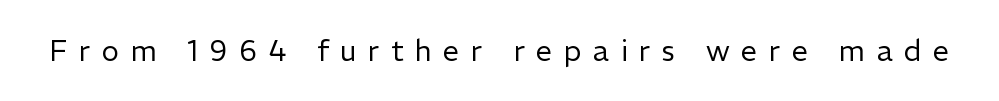
Q: Is the text bold? A: No.
Q: Is the text italic (slanted)? A: No, it is upright.
Q: Is the typeface a serif or a sans-serif typeface? A: Sans-serif.
Q: Is the text underlined? A: No.
Q: Is the spacing between letters normal or unusually wide? A: Unusually wide.
Q: Width (condensed, normal, or wide)? A: Normal.
Q: Stroke contrast? A: Low.
Q: x-height? A: Medium.
Q: Monospaced? A: No.
